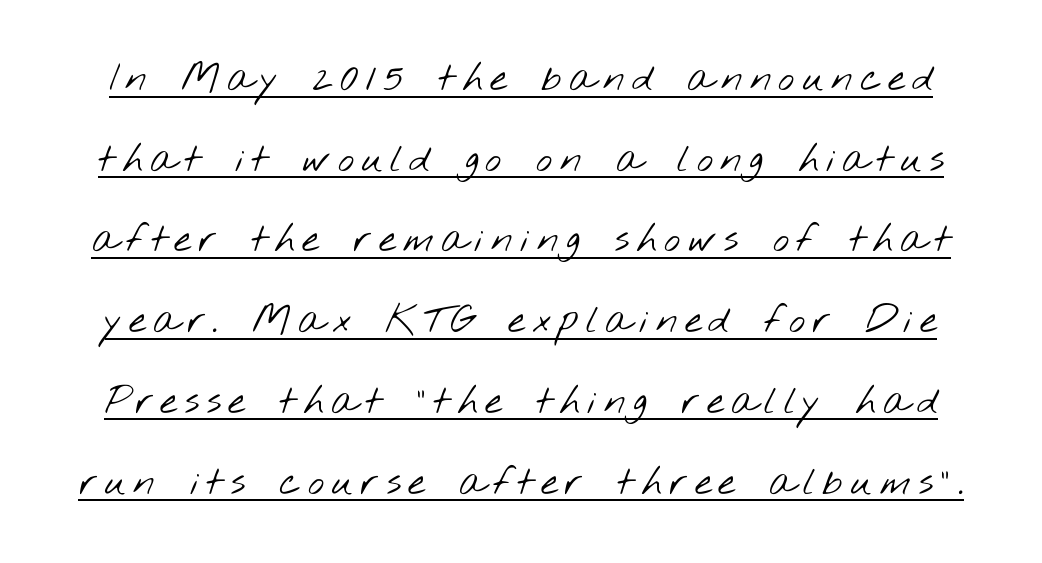
{"serif": "no", "bold": "no", "weight": "light", "width": "wide", "stroke_contrast": "low", "x_height": "small", "monospaced": "no", "underline": "yes", "line_spacing": "loose", "line_spacing_ratio": 2.07, "glyph_px": 39}
